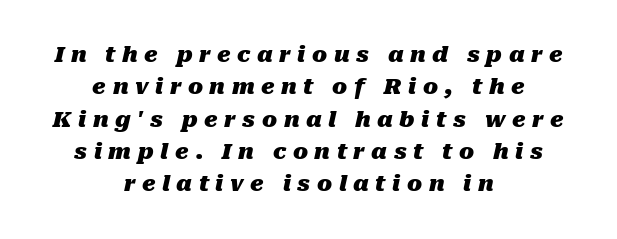
Underlining? Definitely not there. The letters are spread apart with noticeably loose tracking. Compared with an ordinary text face, these strokes are far heavier — a full bold. The rag falls on both sides of this text block equally. How would I describe the line gaps? Plain and ordinary.
